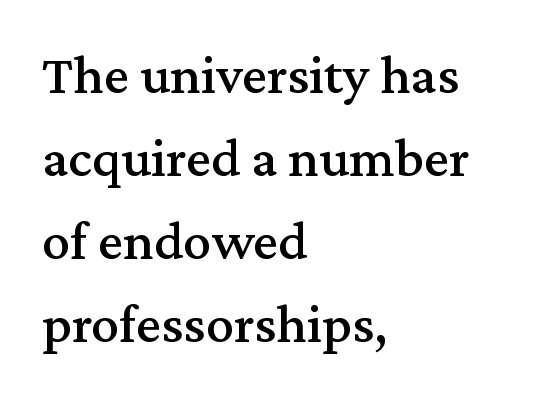
The image shows 56 px serif type, upright; set left-aligned, normal line spacing (1.48x), normal letter spacing, not underlined; medium stroke contrast and a medium x-height.
